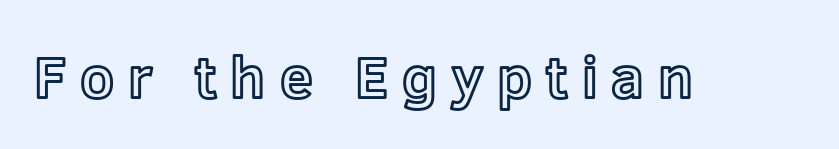
Any mark beneath the type? The region is blank. Spacing between characters has been opened up far beyond the box default. Nope, not italic — everything's standing straight. Note the varied advance widths — an 'i' is clearly narrower than an 'm'.
